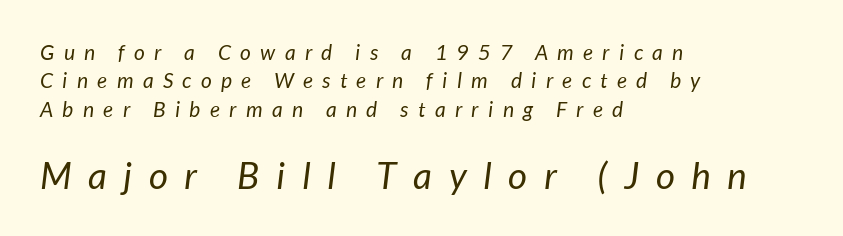
{"serif": "no", "bold": "no", "weight": "regular", "width": "normal", "stroke_contrast": "low", "x_height": "medium", "monospaced": "no", "underline": "no", "align": "left", "line_spacing": "normal", "line_spacing_ratio": 1.35, "letter_spacing": "wide", "letter_spacing_em": 0.45, "larger_block": "second", "size_ratio": 1.76, "glyph_px": 37}
